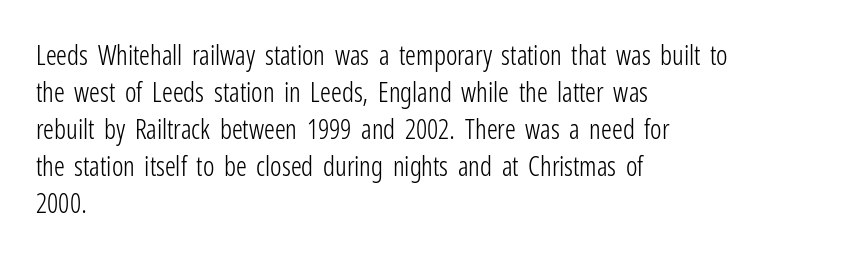
Reading down the block, your eye returns to a fixed left position each line. Tall strokes in this sample are plumb rather than angled. The rendering uses a moderate line-height, typical for paragraphs. This is not heavy type; no bold has been used. Any mark beneath the type? The region is blank. Each word holds together tightly as a unit, with standard inter-letter gaps.
